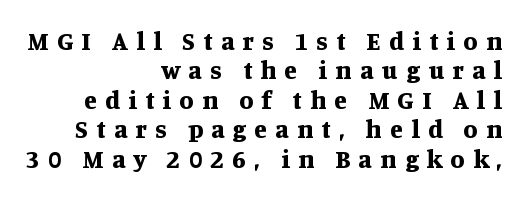
Q: Is the text bold? A: Yes.
Q: Is the text italic (slanted)? A: No, it is upright.
Q: Is the text underlined? A: No.
Q: How is the paragraph aligned? A: Right-aligned.
Q: Is the spacing between letters normal or unusually wide? A: Unusually wide.
Q: Is the spacing between lines tight, normal or loose? A: Tight.
